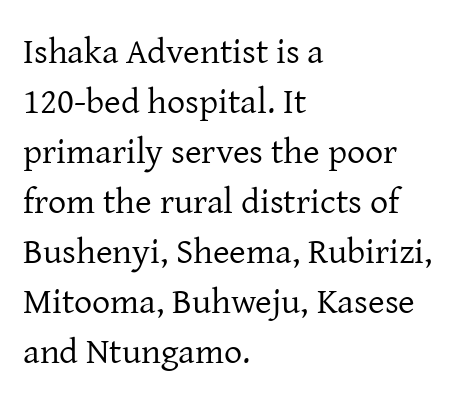
The image shows 36 px regular-weight serif type, upright; set left-aligned, normal line spacing (1.39x), normal letter spacing, not underlined; low stroke contrast and a medium x-height.
